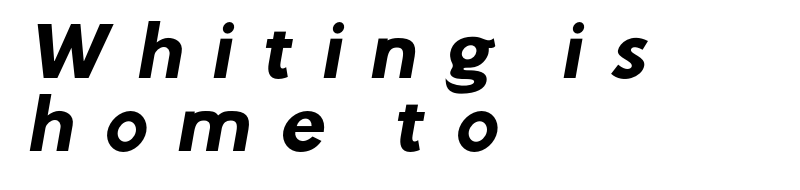
The image shows 66 px heavy sans-serif type; set left-aligned, tight line spacing (1.1x), unusually wide letter spacing (+0.41 em), not underlined; low stroke contrast and a medium x-height.
